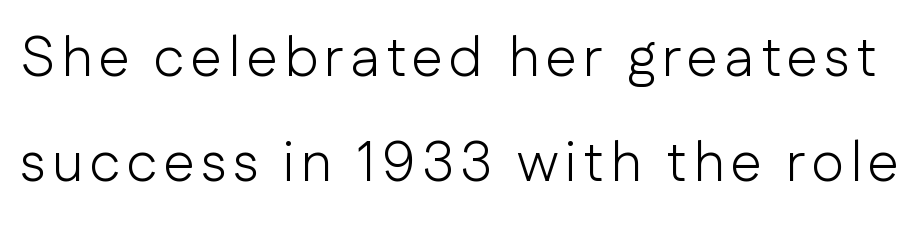
Q: Is the text bold? A: No.
Q: Is the text italic (slanted)? A: No, it is upright.
Q: Is the typeface a serif or a sans-serif typeface? A: Sans-serif.
Q: Is the text underlined? A: No.
Q: Width (condensed, normal, or wide)? A: Normal.
Q: Stroke contrast? A: Low.
Q: x-height? A: Medium.
Q: Monospaced? A: No.
